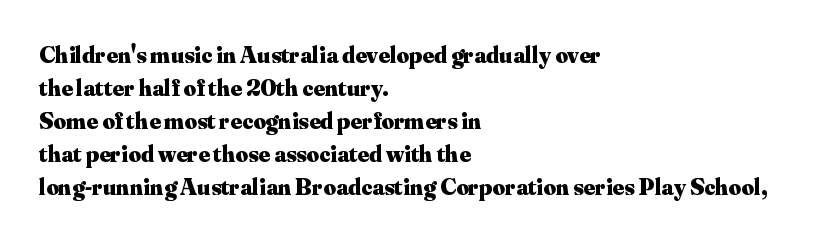
{"italic": "no", "bold": "yes", "underline": "no", "align": "left", "line_spacing": "normal", "line_spacing_ratio": 1.37, "letter_spacing": "normal", "letter_spacing_em": 0.0, "glyph_px": 24}
